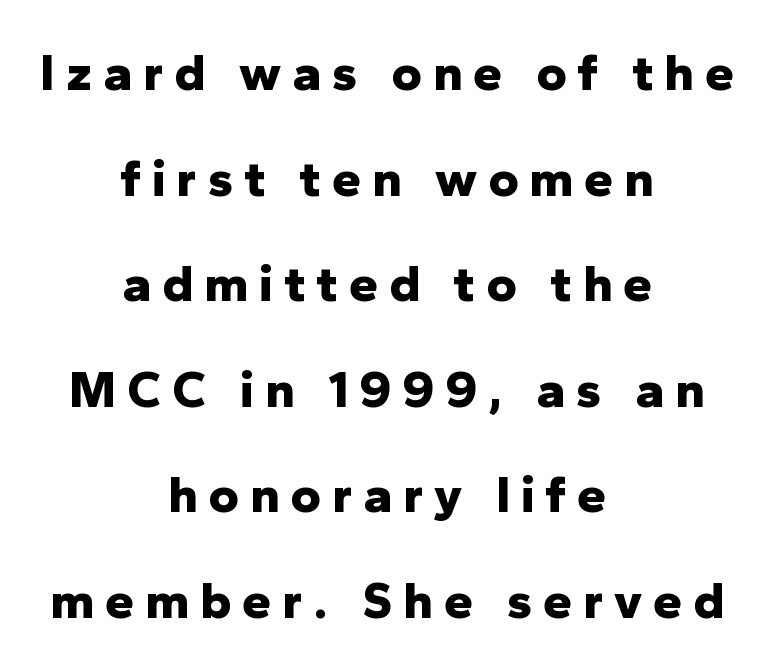
The image shows 52 px bold sans-serif type, upright; set centered, loose line spacing (2.03x), unusually wide letter spacing (+0.21 em), not underlined; low stroke contrast and a medium x-height.
